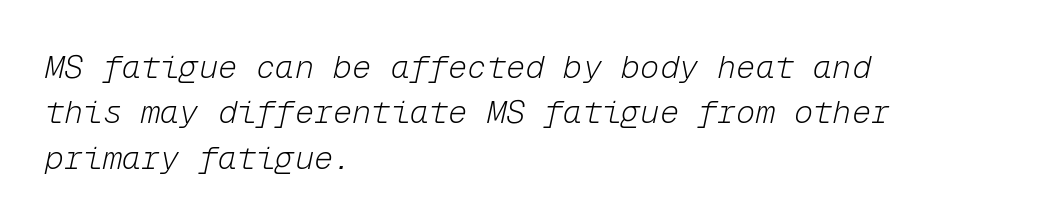
Q: Is the text bold? A: No.
Q: Is the text italic (slanted)? A: Yes, it leans right by about 12 degrees.
Q: Is the text underlined? A: No.
Q: How is the paragraph aligned? A: Left-aligned.
Q: Is the spacing between letters normal or unusually wide? A: Normal.
Q: Is the spacing between lines tight, normal or loose? A: Normal.
Q: Width (condensed, normal, or wide)? A: Normal.
Q: Stroke contrast? A: Low.
Q: x-height? A: Medium.
Q: Monospaced? A: Yes.
